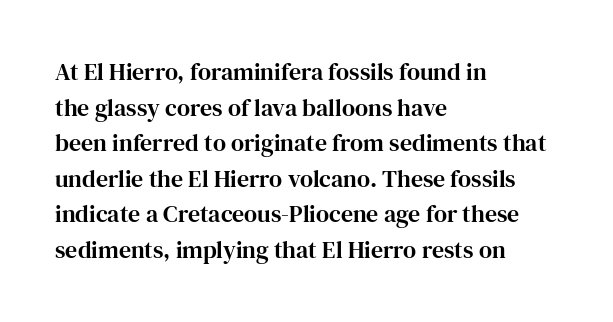
Q: Is the text italic (slanted)? A: No, it is upright.
Q: Is the text underlined? A: No.
Q: How is the paragraph aligned? A: Left-aligned.
Q: Is the spacing between letters normal or unusually wide? A: Normal.
Q: Is the spacing between lines tight, normal or loose? A: Normal.
